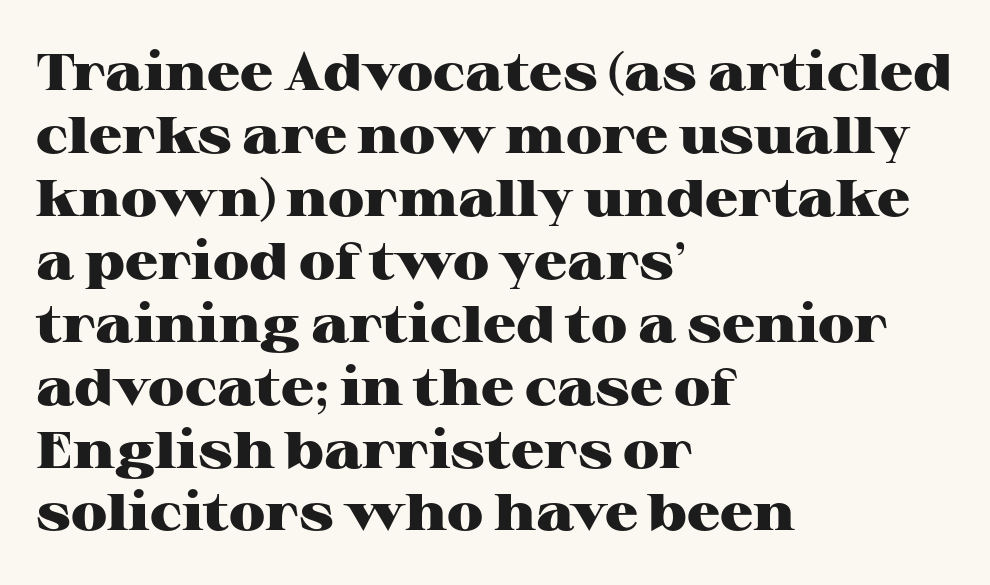
{"serif": "yes", "italic": "no", "bold": "yes", "weight": "heavy", "width": "wide", "stroke_contrast": "high", "x_height": "medium", "monospaced": "no", "underline": "no", "align": "left", "line_spacing_ratio": 1.21, "letter_spacing": "normal", "letter_spacing_em": 0.0, "glyph_px": 52}
